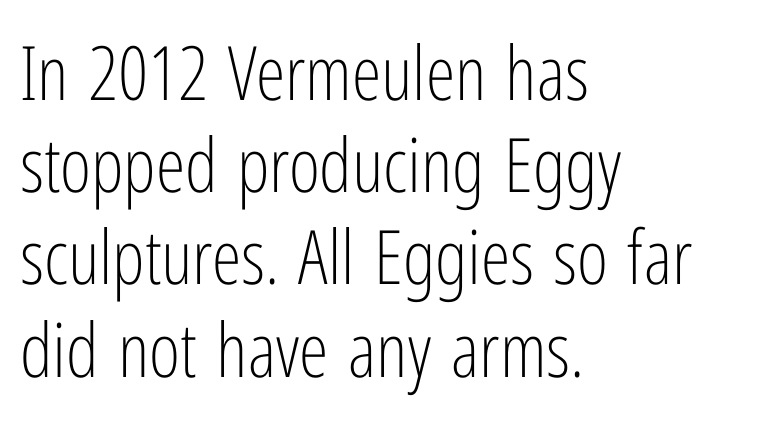
{"serif": "no", "italic": "no", "bold": "no", "weight": "light", "width": "condensed", "stroke_contrast": "low", "x_height": "medium", "monospaced": "no", "underline": "no", "align": "left", "line_spacing_ratio": 1.23, "letter_spacing": "normal", "letter_spacing_em": 0.0, "glyph_px": 75}
